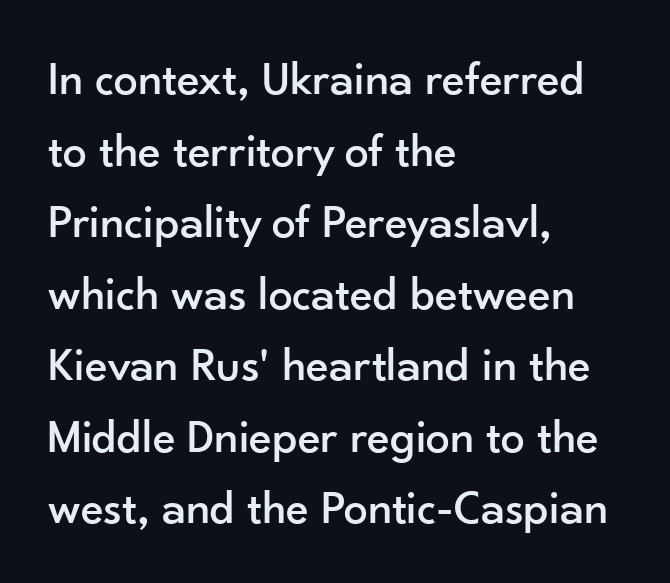
The image shows 48 px sans-serif type, upright; set left-aligned, normal line spacing (1.49x), normal letter spacing, not underlined; low stroke contrast and a small x-height.
